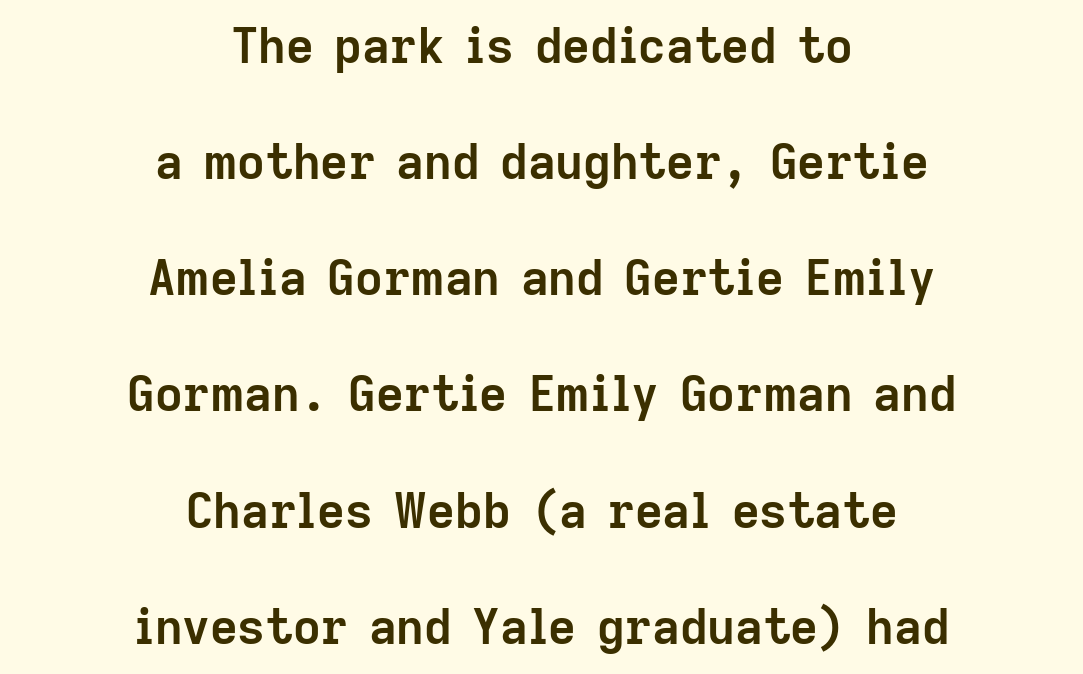
{"serif": "no", "italic": "no", "bold": "yes", "weight": "semibold", "width": "normal", "stroke_contrast": "low", "x_height": "medium", "monospaced": "no", "underline": "no", "align": "center", "line_spacing": "loose", "line_spacing_ratio": 2.42, "letter_spacing": "normal", "letter_spacing_em": 0.0, "glyph_px": 48}
